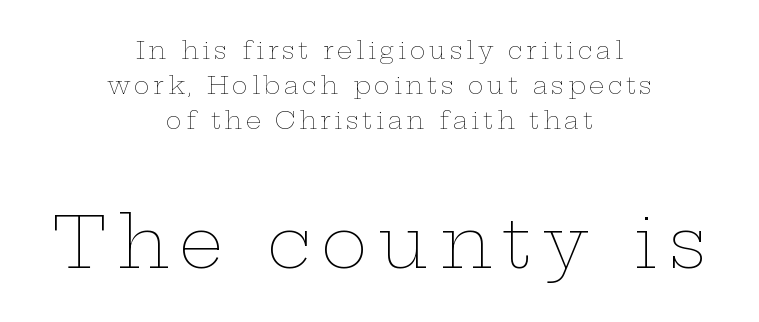
Descenders hang freely into open space. If you squint, the bottom block still reads clearly — it's the larger of the two. If you folded the block vertically in half, each line would mirror itself in length. Unlike italic type, these characters show no tilt at all. Whoever set this chose a conventional vertical rhythm.
